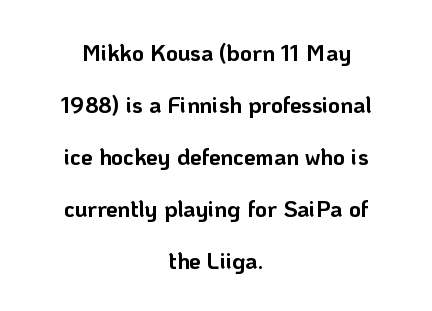
Every character sits straight up, as roman type does. Descender tails drop into unmarked territory. This rendering uses center alignment, leaving both contours irregular but symmetric. Nothing unusual about the tracking: characters are spaced as the font intends. Plenty of ink on the page — the face is bold. Notice the wide empty band between every row — that's loose leading.
